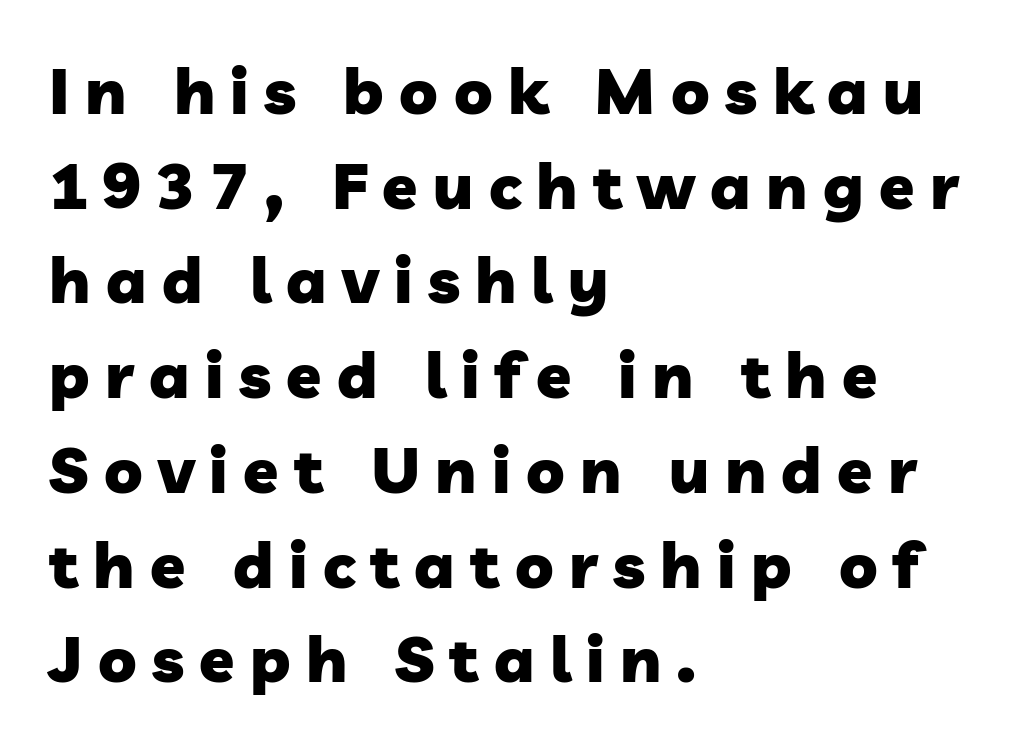
Q: Is the text bold? A: Yes.
Q: Is the typeface a serif or a sans-serif typeface? A: Sans-serif.
Q: Is the text underlined? A: No.
Q: How is the paragraph aligned? A: Left-aligned.
Q: Is the spacing between letters normal or unusually wide? A: Unusually wide.
Q: Is the spacing between lines tight, normal or loose? A: Normal.
Q: Width (condensed, normal, or wide)? A: Normal.
Q: Stroke contrast? A: Low.
Q: x-height? A: Medium.
Q: Monospaced? A: No.
